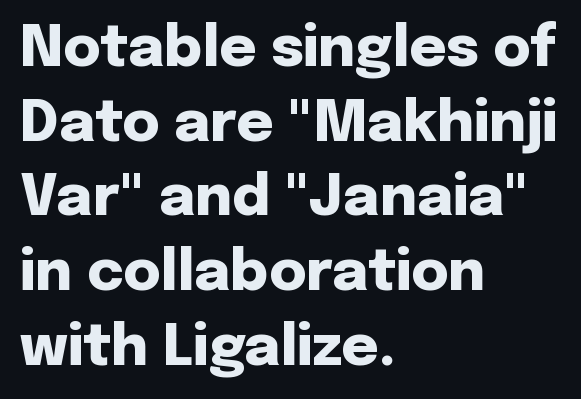
Spacing verdict: proportional, widths tailored to each character. Stroke terminals: plain, sans-serif. Standard letterfit; no display-style spreading of the glyphs. Line beginnings align vertically; line endings do not. Posture: straight, roman, zero tilt. Summary of vertical rhythm: regular, with standard interline spacing.
